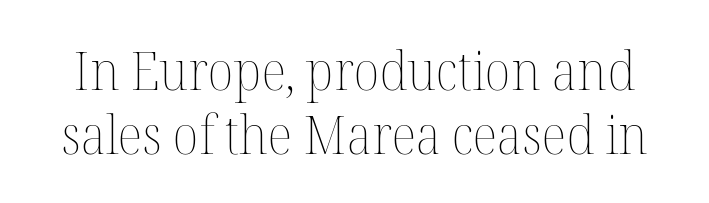
Q: Is the text bold? A: No.
Q: Is the text italic (slanted)? A: No, it is upright.
Q: Is the text underlined? A: No.
Q: Is the spacing between letters normal or unusually wide? A: Normal.
Q: Width (condensed, normal, or wide)? A: Normal.
Q: Stroke contrast? A: Medium.
Q: x-height? A: Medium.
Q: Monospaced? A: No.
